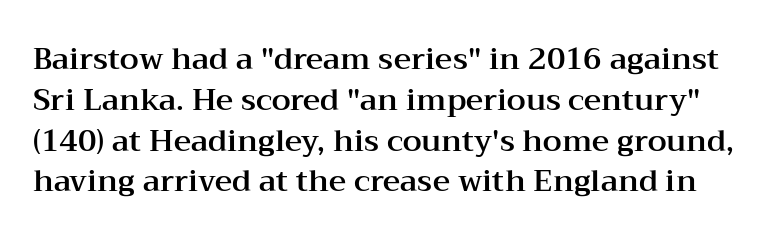
Q: Is the text italic (slanted)? A: No, it is upright.
Q: Is the typeface a serif or a sans-serif typeface? A: Serif.
Q: Is the text underlined? A: No.
Q: Is the spacing between letters normal or unusually wide? A: Normal.
Q: Is the spacing between lines tight, normal or loose? A: Normal.
Q: Width (condensed, normal, or wide)? A: Wide.
Q: Stroke contrast? A: Medium.
Q: x-height? A: Medium.
Q: Monospaced? A: No.
